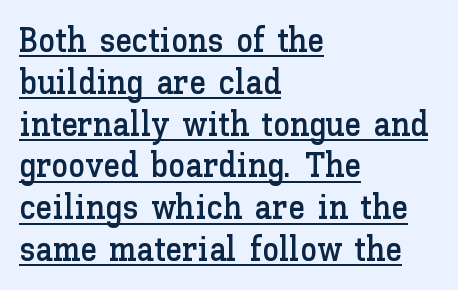
{"italic": "no", "width": "normal", "stroke_contrast": "low", "x_height": "medium", "monospaced": "no", "underline": "yes", "align": "left", "line_spacing_ratio": 1.23, "letter_spacing": "normal", "letter_spacing_em": 0.0, "glyph_px": 34}
